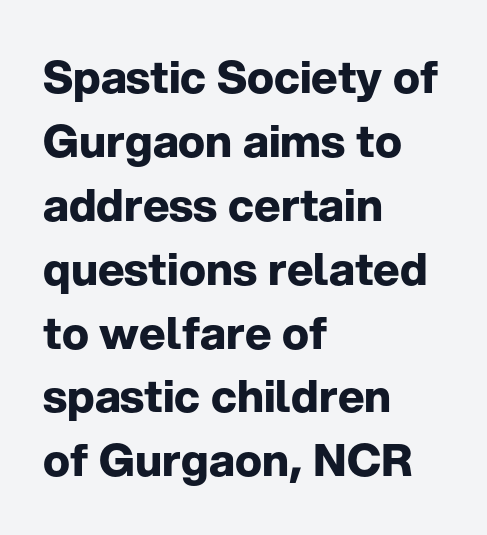
{"serif": "no", "italic": "no", "bold": "yes", "weight": "bold", "width": "normal", "stroke_contrast": "low", "x_height": "medium", "monospaced": "no", "underline": "no", "align": "left", "line_spacing": "normal", "line_spacing_ratio": 1.42, "letter_spacing": "normal", "letter_spacing_em": 0.0, "glyph_px": 45}
